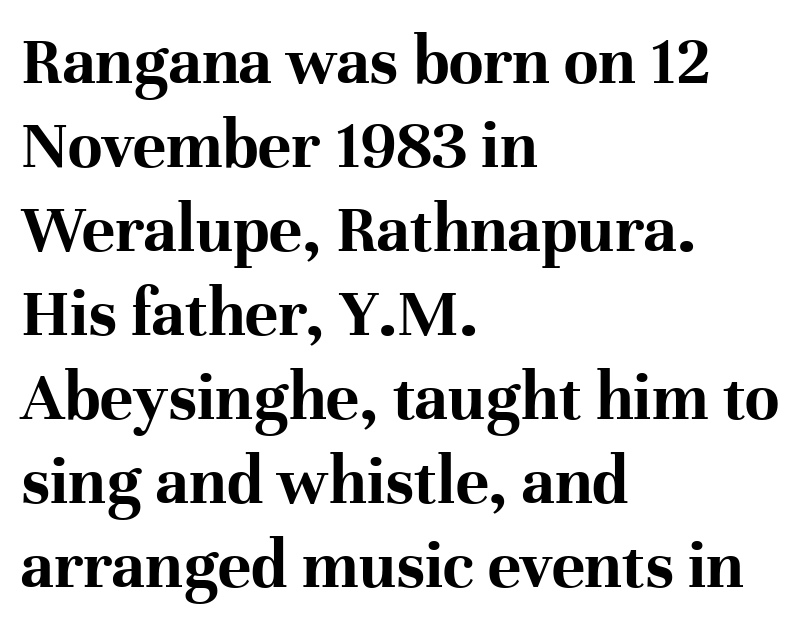
{"serif": "yes", "italic": "no", "bold": "yes", "weight": "bold", "width": "normal", "stroke_contrast": "high", "x_height": "medium", "monospaced": "no", "underline": "no", "align": "left", "line_spacing_ratio": 1.2, "letter_spacing": "normal", "letter_spacing_em": 0.0, "glyph_px": 70}
